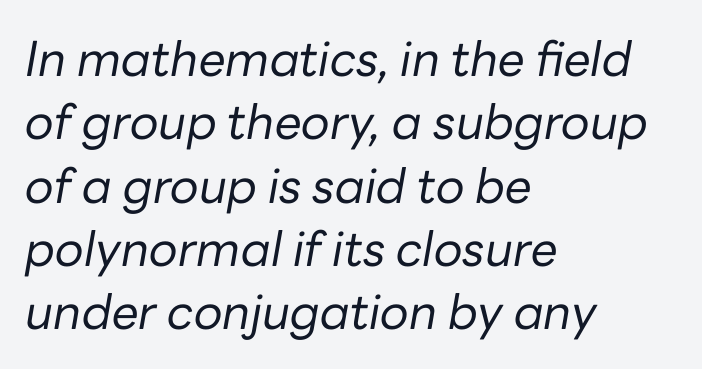
Leftover space on each line is placed entirely after the last word. The space directly below the letters is spotless. Italic: yes, the glyphs are oblique. These lines are rendered in a variable-pitch font. The passage shown stacks its lines at a standard gap.
